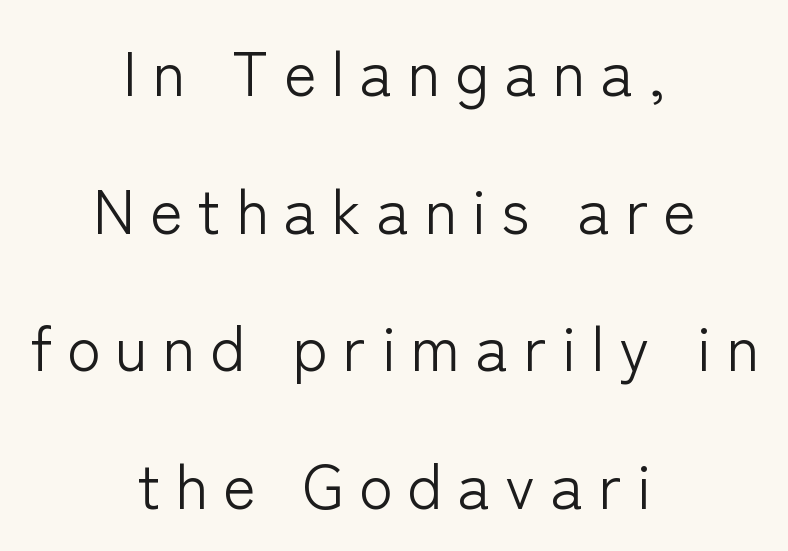
The image shows 62 px light sans-serif type, upright; set centered, loose line spacing (2.22x), unusually wide letter spacing (+0.24 em), not underlined; low stroke contrast and a medium x-height.
